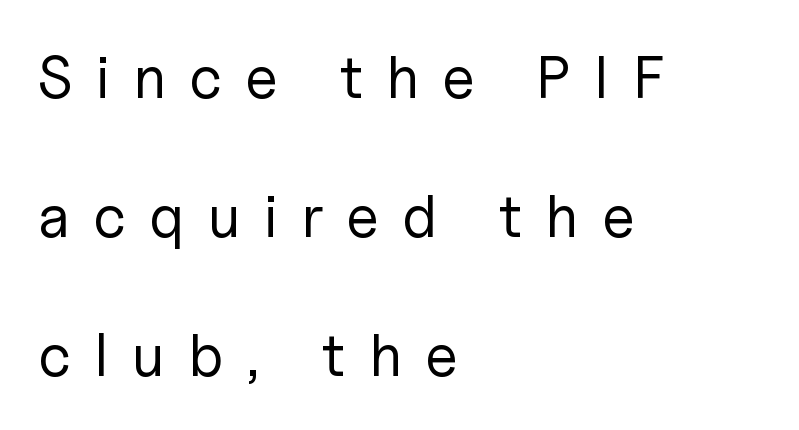
The image shows 60 px regular-weight sans-serif type, upright; set left-aligned, loose line spacing (2.32x), unusually wide letter spacing (+0.39 em), not underlined; low stroke contrast and a medium x-height.
